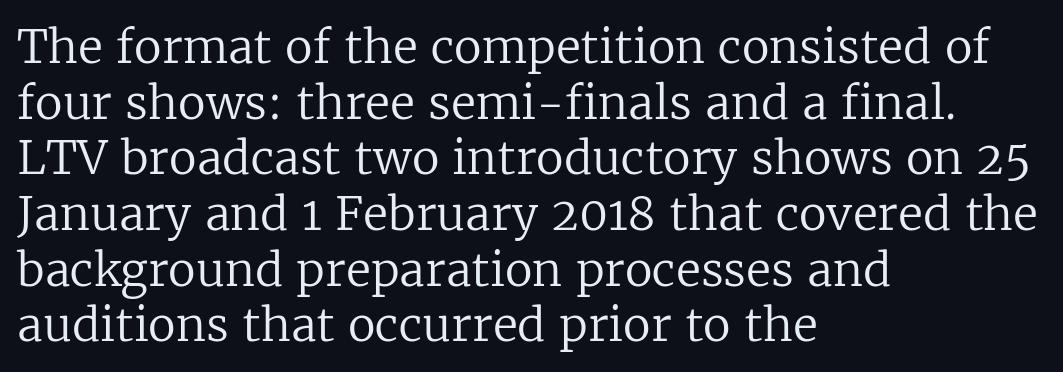
The image shows 46 px regular-weight serif type, upright; set left-aligned, line spacing 1.21x, normal letter spacing, not underlined; low stroke contrast and a medium x-height.
